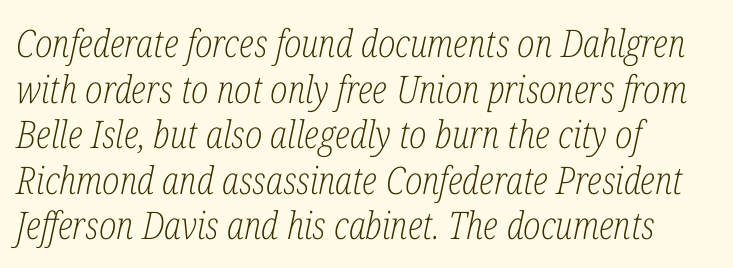
When letters slant like this, we call the style italic. Horizontally, the lines are justified to the leading edge only. These lines are rendered in a variable-pitch font. Nobody touched the tracking dial on this one.
